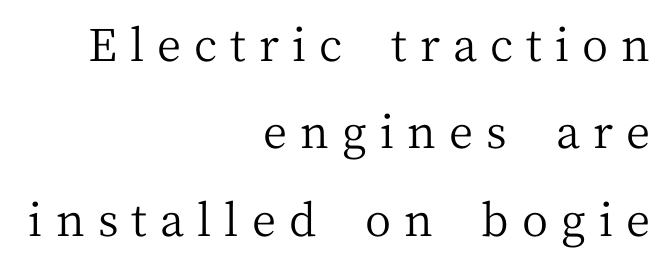
{"serif": "yes", "italic": "no", "bold": "no", "weight": "regular", "width": "normal", "stroke_contrast": "medium", "x_height": "medium", "monospaced": "no", "underline": "no", "align": "right", "line_spacing": "loose", "line_spacing_ratio": 1.94, "letter_spacing": "wide", "letter_spacing_em": 0.29, "glyph_px": 45}
